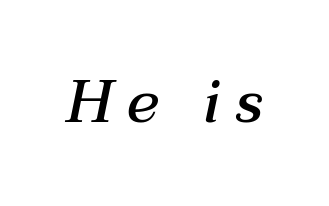
Beneath every word, the page is bare. The face used here is rendered with a markedly widened letterfit. Think of a printed novel: that variable character pitch is what you see here. The sample has been set in demibold, a notch under bold. These lines were composed using italics.
